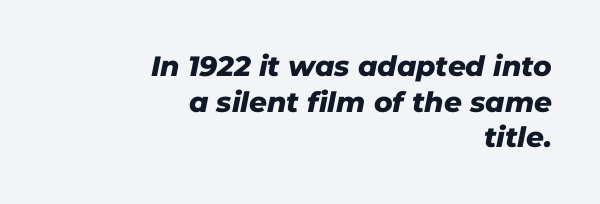
Q: Is the text bold? A: Yes.
Q: Is the text italic (slanted)? A: Yes, it leans right by about 11 degrees.
Q: Is the text underlined? A: No.
Q: How is the paragraph aligned? A: Right-aligned.
Q: Is the spacing between letters normal or unusually wide? A: Normal.
Q: Is the spacing between lines tight, normal or loose? A: Normal.
Q: Width (condensed, normal, or wide)? A: Normal.
Q: Stroke contrast? A: Low.
Q: x-height? A: Medium.
Q: Monospaced? A: No.
